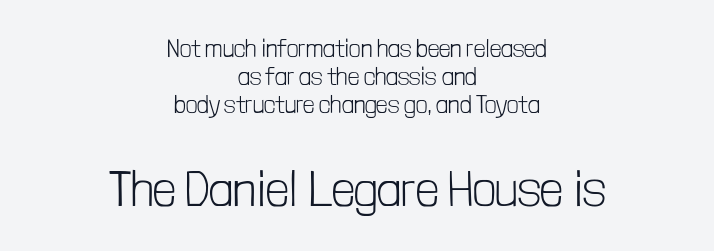
The image shows 50 px light, condensed sans-serif type, upright; set centered, tight line spacing (1.13x), normal letter spacing, not underlined; the second (bottom) block is 2.0x larger; low stroke contrast and a medium x-height.
